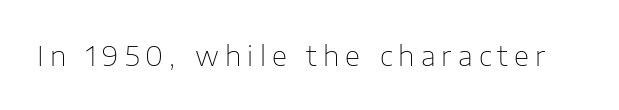
Q: Is the text bold? A: No.
Q: Is the text italic (slanted)? A: No, it is upright.
Q: Is the typeface a serif or a sans-serif typeface? A: Sans-serif.
Q: Is the text underlined? A: No.
Q: Is the spacing between letters normal or unusually wide? A: Unusually wide.
Q: Width (condensed, normal, or wide)? A: Normal.
Q: Stroke contrast? A: Low.
Q: x-height? A: Medium.
Q: Monospaced? A: No.
